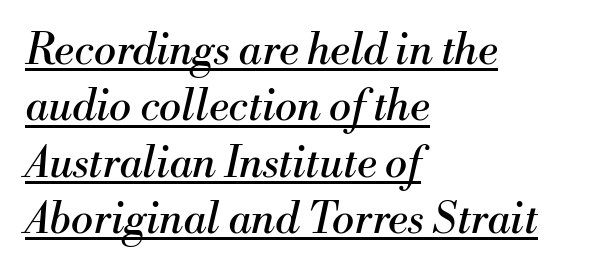
{"serif": "yes", "italic": "yes", "lean": "right", "slant_degrees": 13, "bold": "no", "weight": "regular", "width": "normal", "stroke_contrast": "medium", "x_height": "small", "monospaced": "no", "underline": "yes", "align": "left", "line_spacing": "normal", "line_spacing_ratio": 1.34, "letter_spacing": "normal", "letter_spacing_em": 0.0, "glyph_px": 42}
